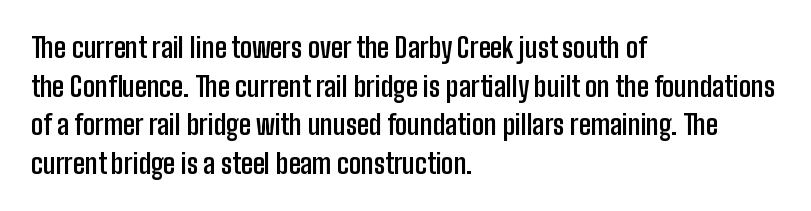
{"italic": "no", "bold": "yes", "underline": "no", "align": "left", "line_spacing": "normal", "line_spacing_ratio": 1.43, "letter_spacing": "normal", "letter_spacing_em": 0.0, "glyph_px": 27}
